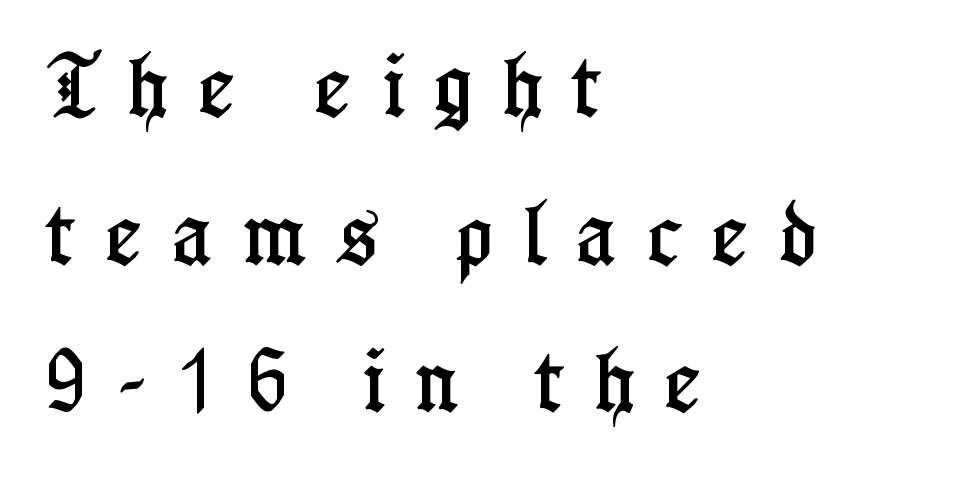
The image shows 69 px condensed serif type, upright; set left-aligned, loose line spacing (2.14x), unusually wide letter spacing (+0.44 em), not underlined; low stroke contrast and a medium x-height.
